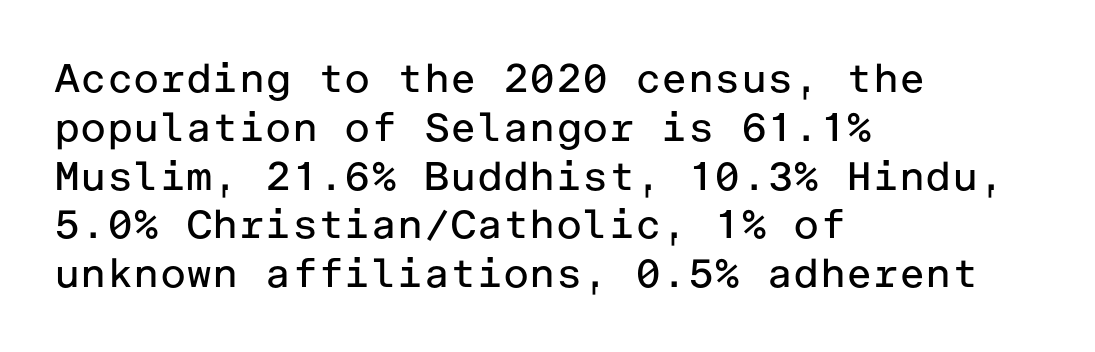
Q: Is the text bold? A: No.
Q: Is the text italic (slanted)? A: No, it is upright.
Q: Is the typeface a serif or a sans-serif typeface? A: Sans-serif.
Q: Is the text underlined? A: No.
Q: How is the paragraph aligned? A: Left-aligned.
Q: Is the spacing between letters normal or unusually wide? A: Normal.
Q: Width (condensed, normal, or wide)? A: Normal.
Q: Stroke contrast? A: Low.
Q: x-height? A: Medium.
